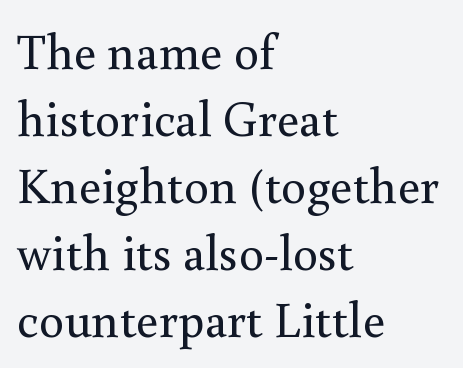
The image shows 50 px regular-weight serif type, upright; set left-aligned, normal line spacing (1.34x), normal letter spacing, not underlined; medium stroke contrast and a small x-height.
